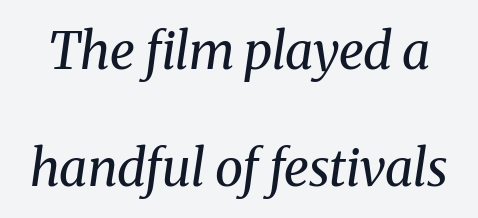
{"serif": "yes", "italic": "yes", "lean": "right", "slant_degrees": 8, "bold": "no", "weight": "regular", "width": "normal", "stroke_contrast": "medium", "x_height": "medium", "monospaced": "no", "underline": "no", "line_spacing": "loose", "line_spacing_ratio": 2.29, "letter_spacing": "normal", "letter_spacing_em": 0.0, "glyph_px": 51}
